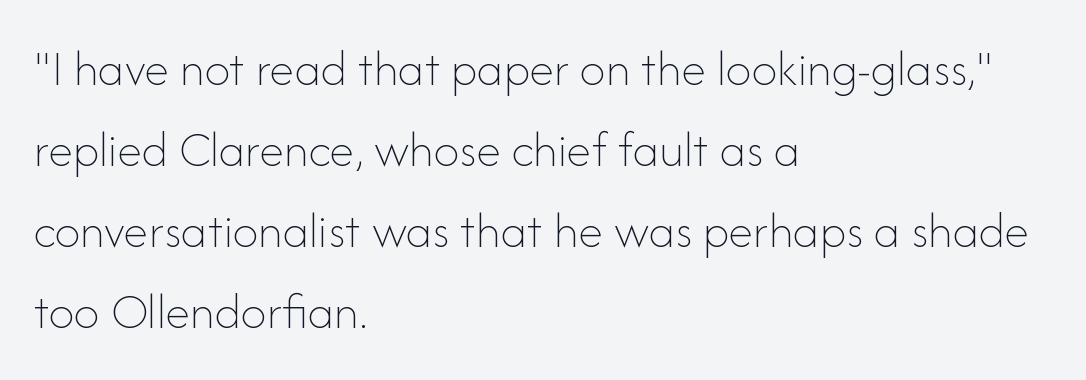
The image shows 51 px thin type, upright; set left-aligned, normal line spacing (1.59x), normal letter spacing, not underlined; low stroke contrast and a small x-height.
